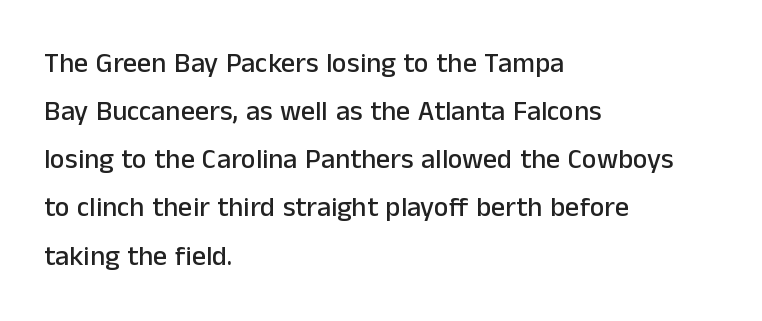
Q: Is the text italic (slanted)? A: No, it is upright.
Q: Is the typeface a serif or a sans-serif typeface? A: Sans-serif.
Q: Is the text underlined? A: No.
Q: How is the paragraph aligned? A: Left-aligned.
Q: Is the spacing between letters normal or unusually wide? A: Normal.
Q: Width (condensed, normal, or wide)? A: Normal.
Q: Stroke contrast? A: Low.
Q: x-height? A: Medium.
Q: Monospaced? A: No.
